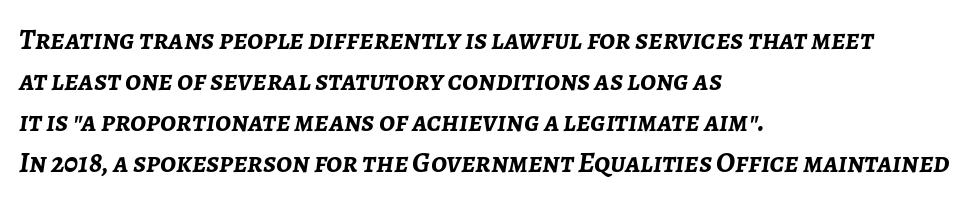
Q: Is the text bold? A: Yes.
Q: Is the text italic (slanted)? A: Yes, it leans right by about 7 degrees.
Q: Is the text underlined? A: No.
Q: How is the paragraph aligned? A: Left-aligned.
Q: Is the spacing between letters normal or unusually wide? A: Normal.
Q: Is the spacing between lines tight, normal or loose? A: Normal.
Q: Width (condensed, normal, or wide)? A: Normal.
Q: Stroke contrast? A: Low.
Q: x-height? A: Medium.
Q: Monospaced? A: No.
